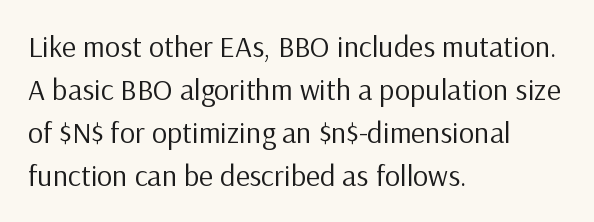
The image shows 30 px regular-weight sans-serif type, upright; set left-aligned, normal line spacing (1.43x), normal letter spacing, not underlined; low stroke contrast and a medium x-height.
